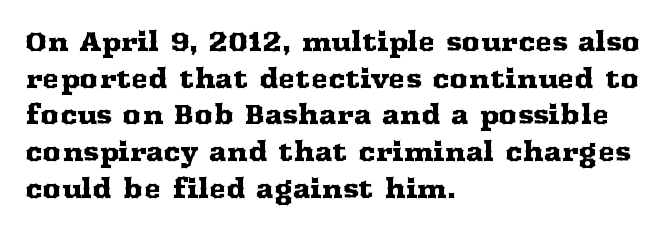
The image shows 26 px text type, upright; set left-aligned, normal line spacing (1.41x), normal letter spacing, not underlined.
